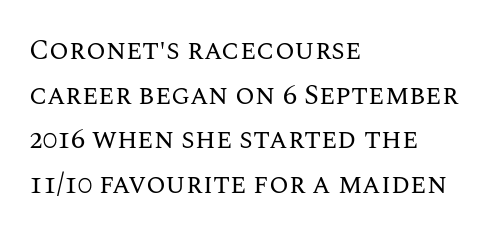
The image shows 28 px regular-weight type, upright; set left-aligned, normal line spacing (1.59x), normal letter spacing, not underlined; medium stroke contrast and a large x-height.
